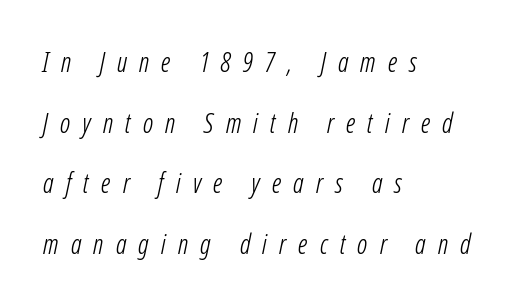
Each line starts at the same left margin while the right side varies. In terms of letterspacing, this is a distinctly airy, spread setting. Vertical stems look standard width or narrower in stroke. The vertical gap from one line to the next is large. Letters rest on an invisible, unmarked baseline.
